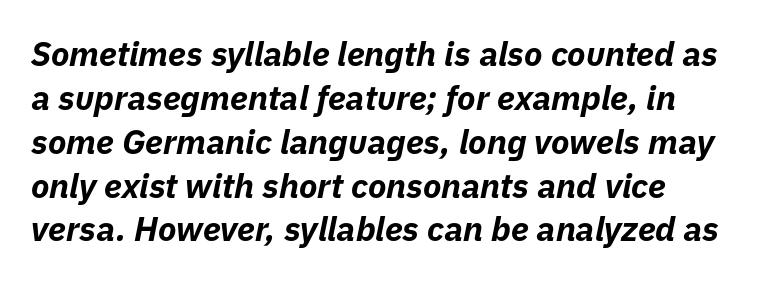
Q: Is the text bold? A: Yes.
Q: Is the text italic (slanted)? A: Yes, it leans right by about 11 degrees.
Q: Is the text underlined? A: No.
Q: Is the spacing between letters normal or unusually wide? A: Normal.
Q: Is the spacing between lines tight, normal or loose? A: Normal.
Q: Width (condensed, normal, or wide)? A: Normal.
Q: Stroke contrast? A: Low.
Q: x-height? A: Medium.
Q: Monospaced? A: No.
